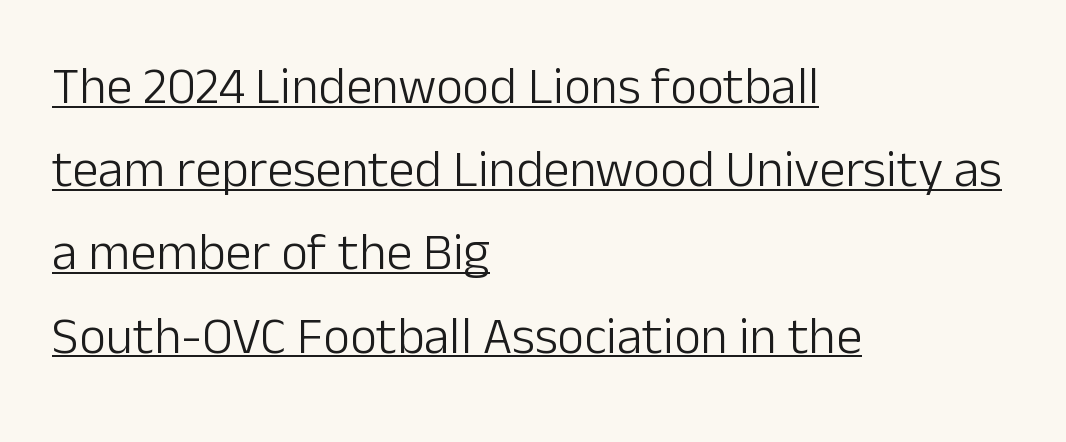
Q: Is the text bold? A: No.
Q: Is the text italic (slanted)? A: No, it is upright.
Q: Is the typeface a serif or a sans-serif typeface? A: Sans-serif.
Q: Is the text underlined? A: Yes.
Q: How is the paragraph aligned? A: Left-aligned.
Q: Is the spacing between letters normal or unusually wide? A: Normal.
Q: Is the spacing between lines tight, normal or loose? A: Normal.
Q: Width (condensed, normal, or wide)? A: Normal.
Q: Stroke contrast? A: Low.
Q: x-height? A: Medium.
Q: Monospaced? A: No.
